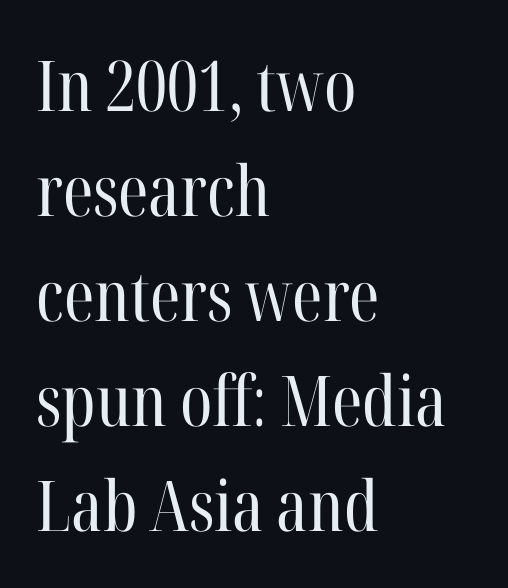
The image shows 70 px regular-weight, condensed serif type, upright; set left-aligned, normal line spacing (1.5x), normal letter spacing, not underlined; high stroke contrast and a medium x-height.
